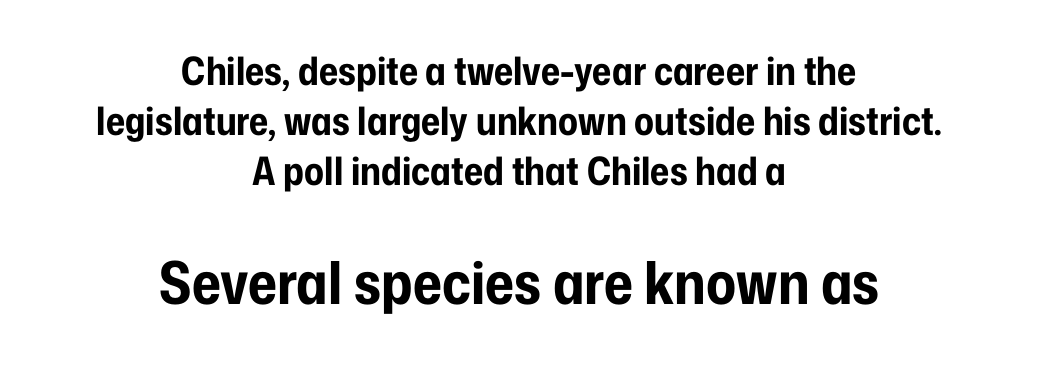
The letters are bold, with thick, heavy strokes. The leading is moderate, giving the passage an even texture. Stroke terminals: plain, sans-serif. The font's upright variant was chosen for this text. Size contrast runs from small at the top to large at the bottom. Quick note: underline off.
